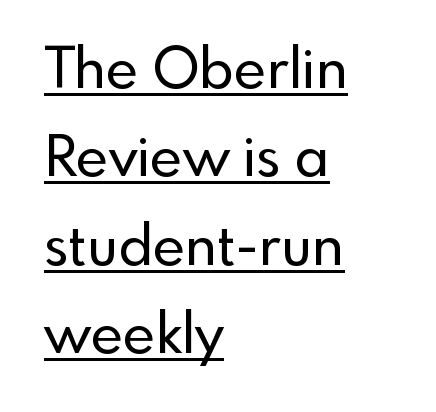
No italicization has been applied; the sample stays upright. The letters carry no serifs — their stems end cleanly without finishing strokes. The sample's only ornament is a line tracing under the words. The lines sit at an ordinary, default distance from one another. In terms of letterspacing, this is plain default setting.
